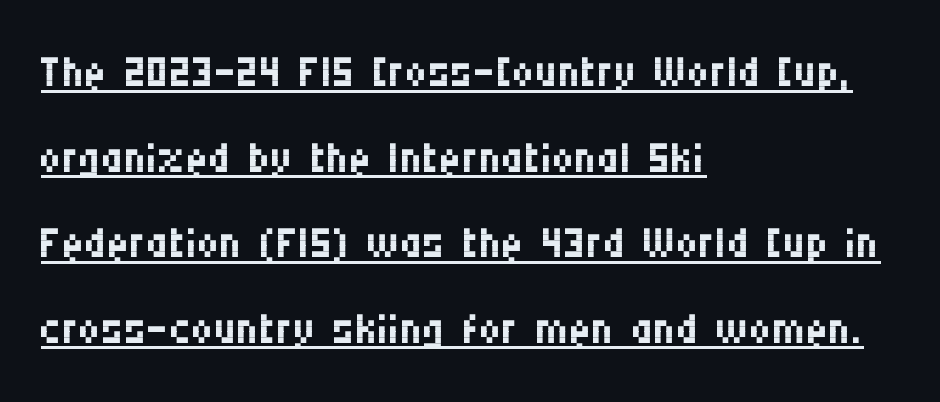
Q: Is the text bold? A: No.
Q: Is the text italic (slanted)? A: No, it is upright.
Q: Is the typeface a serif or a sans-serif typeface? A: Sans-serif.
Q: Is the text underlined? A: Yes.
Q: How is the paragraph aligned? A: Left-aligned.
Q: Is the spacing between letters normal or unusually wide? A: Normal.
Q: Is the spacing between lines tight, normal or loose? A: Normal.
Q: Width (condensed, normal, or wide)? A: Condensed.
Q: Stroke contrast? A: Medium.
Q: x-height? A: Large.
Q: Monospaced? A: No.
